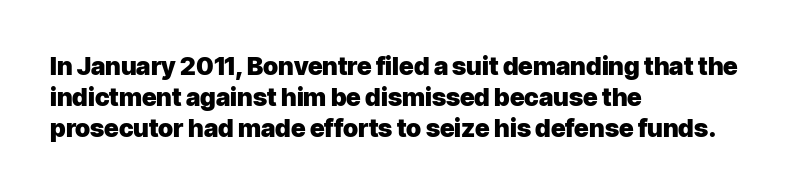
The image shows 25 px bold type, upright; set left-aligned, normal line spacing (1.25x), normal letter spacing, not underlined.
